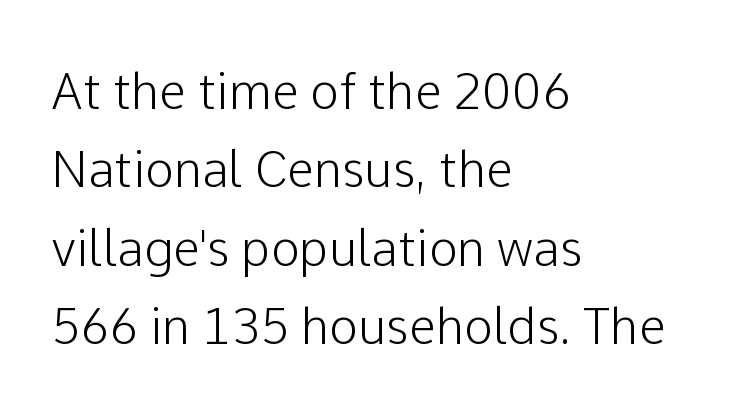
Q: Is the text italic (slanted)? A: No, it is upright.
Q: Is the typeface a serif or a sans-serif typeface? A: Sans-serif.
Q: Is the text underlined? A: No.
Q: How is the paragraph aligned? A: Left-aligned.
Q: Is the spacing between letters normal or unusually wide? A: Normal.
Q: Is the spacing between lines tight, normal or loose? A: Normal.
Q: Width (condensed, normal, or wide)? A: Normal.
Q: Stroke contrast? A: Low.
Q: x-height? A: Medium.
Q: Monospaced? A: No.
